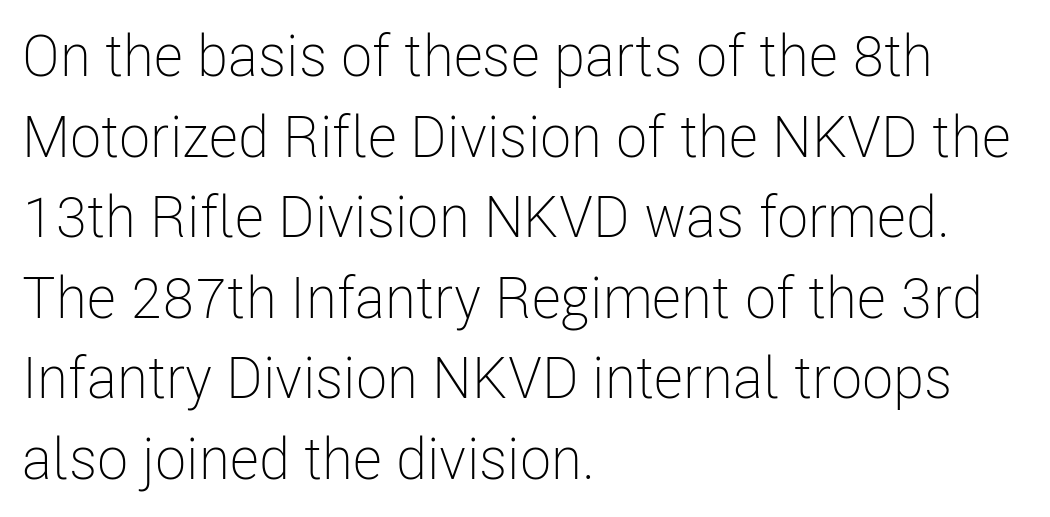
The image shows 58 px light, condensed sans-serif type, upright; set left-aligned, normal line spacing (1.39x), normal letter spacing, not underlined; low stroke contrast and a medium x-height.
